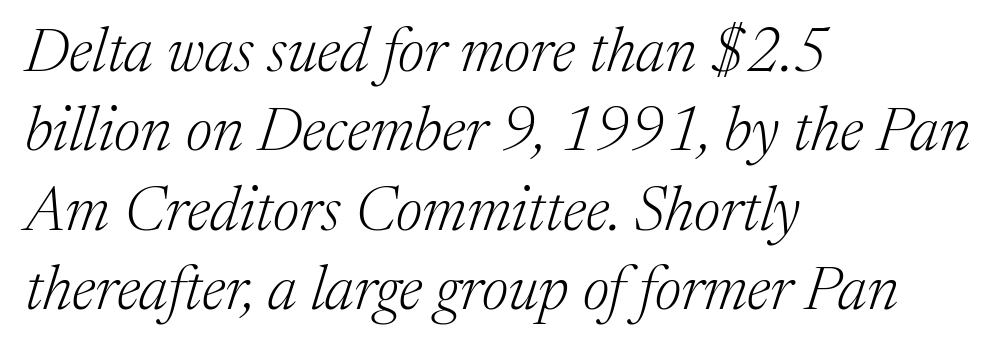
Regarding serifs, this sample has them. The compositor pushed each line to the left boundary. Descenders hang freely into open space. Look at the tracking — it's just the regular setting, nothing added. The rendering uses natural spacing where letterforms have individual widths. Every character sits at an angle, as italics do.
